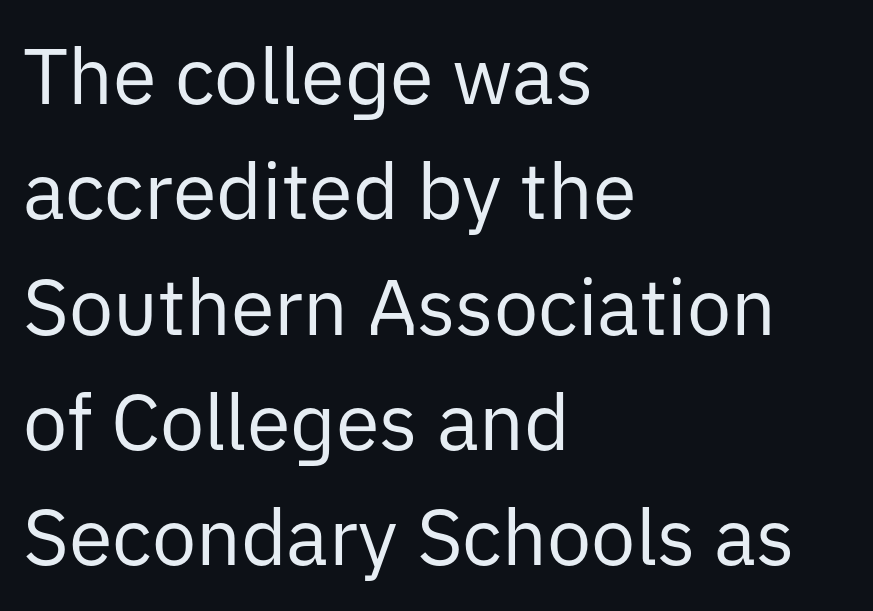
Notice how descenders clear the ascenders below comfortably — that's standard leading. Look at the tracking — it's just the regular setting, nothing added. A typesetter would call this proportional, since set widths differ per character. Stroke thickness stays within the range of a standard reading face or lighter. The compositor pushed each line to the left boundary.
